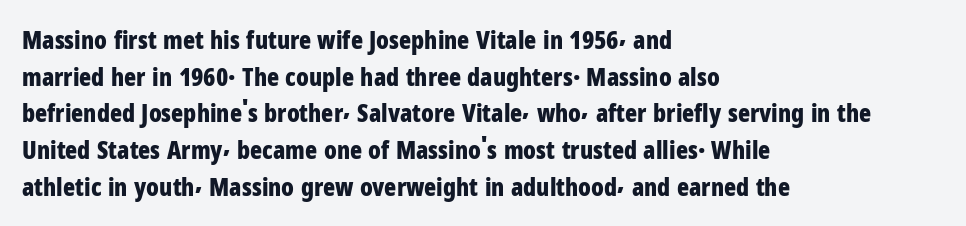
Q: Is the text bold? A: Yes.
Q: Is the text italic (slanted)? A: No, it is upright.
Q: Is the text underlined? A: No.
Q: How is the paragraph aligned? A: Left-aligned.
Q: Is the spacing between letters normal or unusually wide? A: Normal.
Q: Is the spacing between lines tight, normal or loose? A: Normal.
